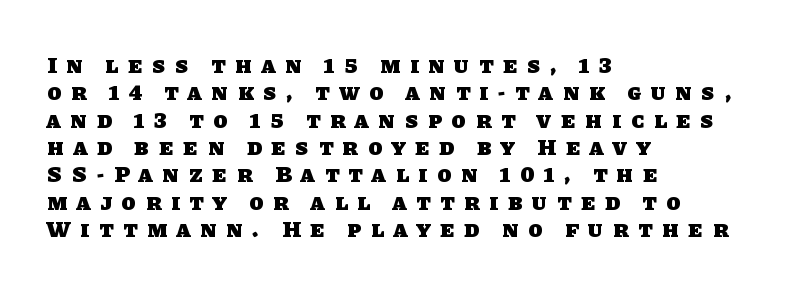
Q: Is the text bold? A: Yes.
Q: Is the text underlined? A: No.
Q: How is the paragraph aligned? A: Left-aligned.
Q: Is the spacing between letters normal or unusually wide? A: Unusually wide.
